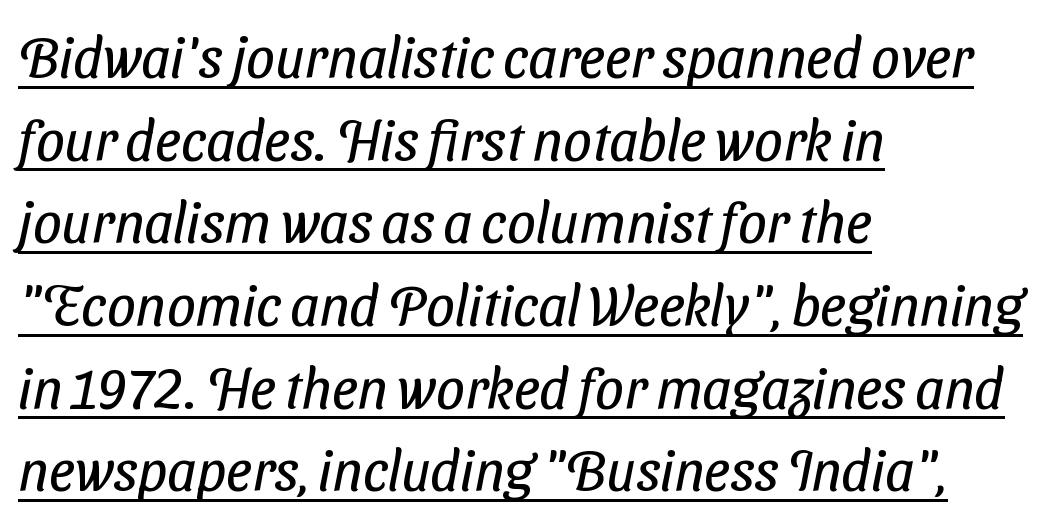
The image shows 57 px regular-weight, condensed sans-serif type; set left-aligned, normal line spacing (1.45x), normal letter spacing, underlined; low stroke contrast and a medium x-height.
